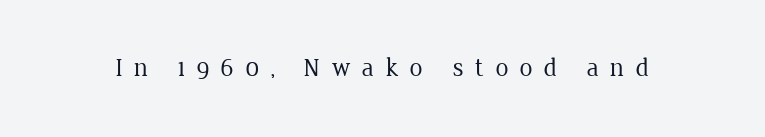
The image shows 26 px text type, upright; set unusually wide letter spacing (+0.44 em), not underlined.
